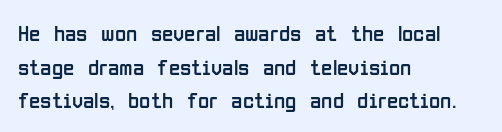
The image shows 23 px text type, upright; set left-aligned, normal line spacing (1.46x), normal letter spacing, not underlined.
